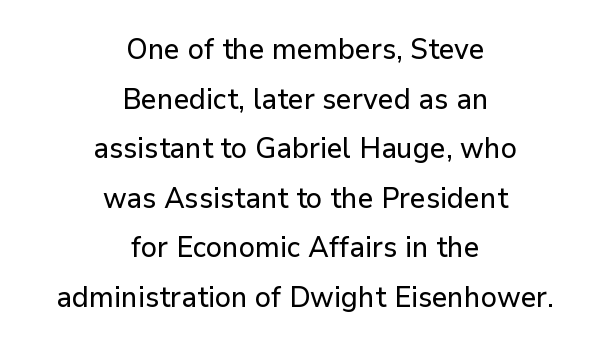
The string is rendered with underlining switched off. These lines stack symmetrically, like a column narrowing and widening about its center. The passage shown has conventional tracking throughout. Type style note: lacks serifs. This sample has the flowing, uneven cadence of proportional lettering.
